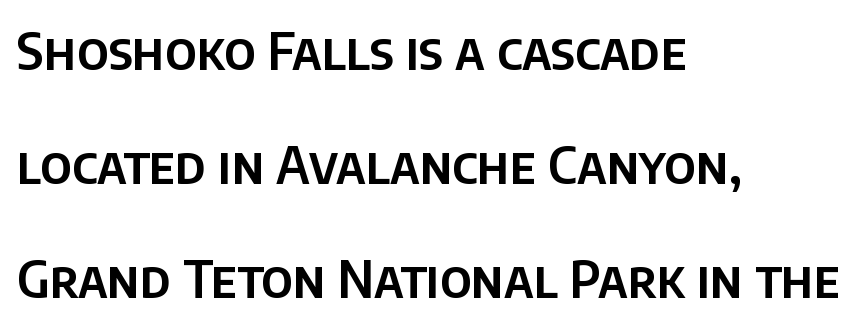
A great deal of white space separates one row of letters from the next. Honestly, there is no underline to notice here at all. Nope, not italic — everything's standing straight. Nothing unusual about the tracking: characters are spaced as the font intends.
